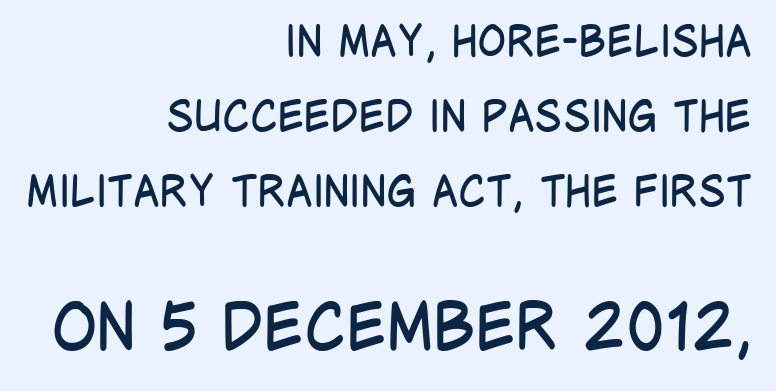
{"serif": "no", "italic": "no", "bold": "no", "weight": "regular", "width": "condensed", "stroke_contrast": "low", "x_height": "large", "monospaced": "no", "underline": "no", "align": "right", "line_spacing_ratio": 1.75, "letter_spacing": "normal", "letter_spacing_em": 0.0, "larger_block": "second", "size_ratio": 1.51, "glyph_px": 65}
